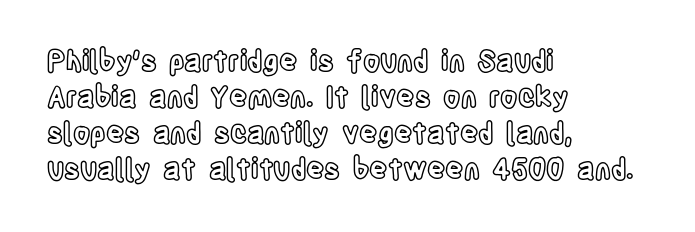
The image shows 28 px condensed type, upright; set left-aligned, normal line spacing (1.29x), normal letter spacing, not underlined; a large x-height.
